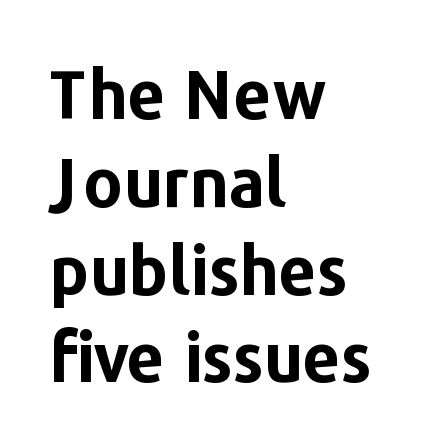
Q: Is the text bold? A: Yes.
Q: Is the text italic (slanted)? A: No, it is upright.
Q: Is the typeface a serif or a sans-serif typeface? A: Sans-serif.
Q: Is the text underlined? A: No.
Q: How is the paragraph aligned? A: Left-aligned.
Q: Is the spacing between letters normal or unusually wide? A: Normal.
Q: Is the spacing between lines tight, normal or loose? A: Normal.
Q: Width (condensed, normal, or wide)? A: Normal.
Q: Stroke contrast? A: Low.
Q: x-height? A: Medium.
Q: Monospaced? A: No.
